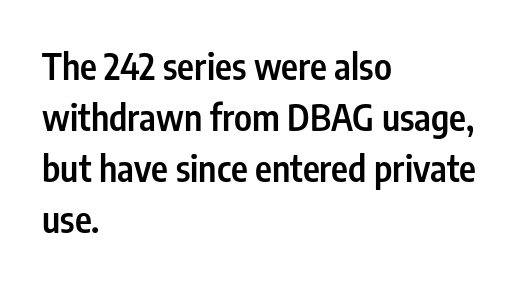
{"serif": "no", "italic": "no", "bold": "semi", "weight": "semibold", "width": "condensed", "stroke_contrast": "low", "x_height": "medium", "monospaced": "no", "underline": "no", "align": "left", "line_spacing": "normal", "line_spacing_ratio": 1.42, "letter_spacing": "normal", "letter_spacing_em": 0.0, "glyph_px": 36}
